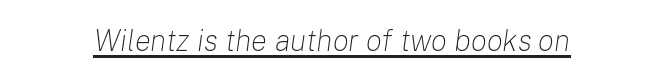
The tracking reads as untouched default to a designer's eye. This is oblique type, the kind used for emphasis or titles. The letters advance in unequal steps, a hallmark of proportional type. On a weight scale, this lands at 450 or below. Compared with undecorated copy, this sample adds a rule below the words.
